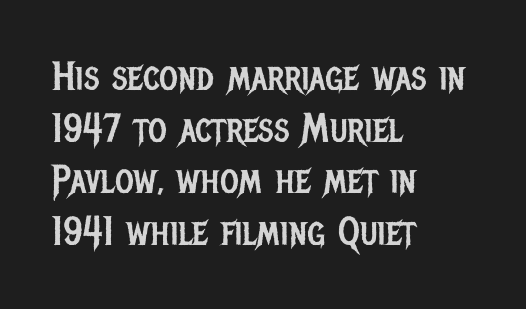
{"serif": "no", "italic": "no", "bold": "no", "weight": "regular", "width": "condensed", "stroke_contrast": "low", "x_height": "large", "monospaced": "no", "underline": "no", "align": "left", "line_spacing": "normal", "line_spacing_ratio": 1.29, "letter_spacing": "normal", "letter_spacing_em": 0.0, "glyph_px": 40}
